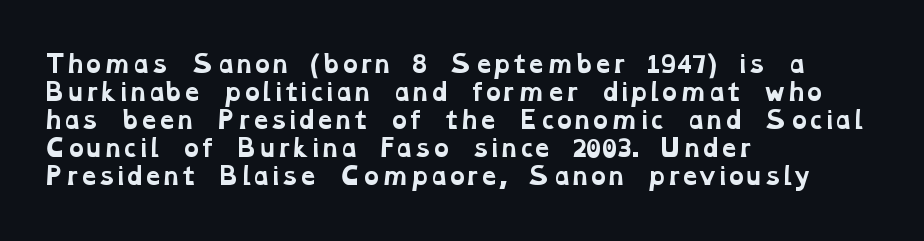
{"bold": "yes", "underline": "no", "align": "left", "line_spacing_ratio": 1.22, "letter_spacing": "normal", "letter_spacing_em": 0.0, "glyph_px": 23}
